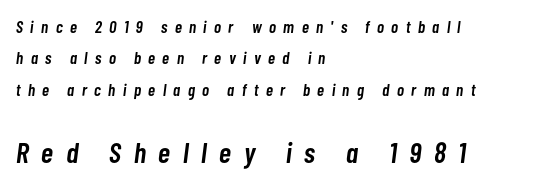
Q: Is the text bold? A: Semi-bold.
Q: Is the text italic (slanted)? A: Yes, it leans right by about 7 degrees.
Q: Is the text underlined? A: No.
Q: How is the paragraph aligned? A: Left-aligned.
Q: Is the spacing between letters normal or unusually wide? A: Unusually wide.
Q: Which block of text is set in a larger size, the first (top) or the second (bottom)? A: The second (bottom) one.
Q: Width (condensed, normal, or wide)? A: Condensed.
Q: Stroke contrast? A: Low.
Q: x-height? A: Medium.
Q: Monospaced? A: No.
